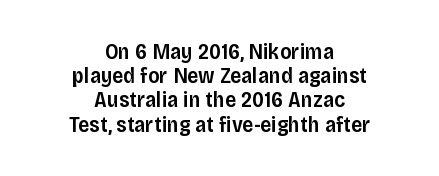
Q: Is the text bold? A: Semi-bold.
Q: Is the text italic (slanted)? A: No, it is upright.
Q: Is the text underlined? A: No.
Q: How is the paragraph aligned? A: Centered.
Q: Is the spacing between letters normal or unusually wide? A: Normal.
Q: Is the spacing between lines tight, normal or loose? A: Tight.
